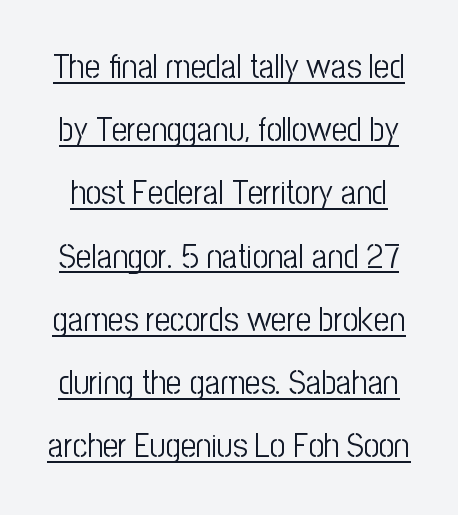
{"serif": "no", "italic": "no", "bold": "no", "weight": "light", "width": "condensed", "stroke_contrast": "low", "x_height": "medium", "monospaced": "no", "underline": "yes", "line_spacing_ratio": 1.86, "letter_spacing": "normal", "letter_spacing_em": 0.0, "glyph_px": 34}
